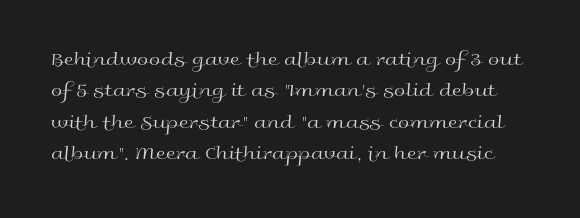
Is there any slant? The stems are plumb. Honestly, the letter spacing is just normal — you wouldn't notice it. The characters are drawn with everyday or finer stroke widths. Regarding leading, the lines here are spaced in the standard way. Underline: absent.
